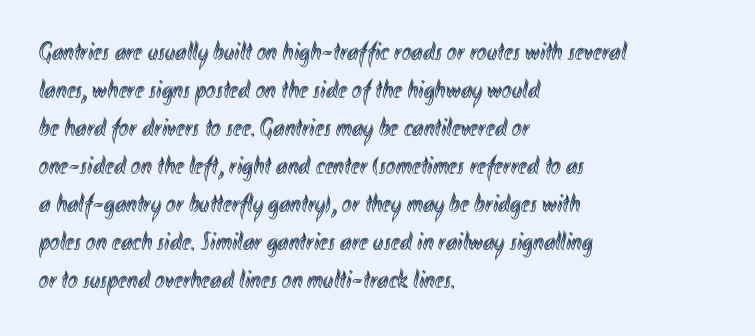
Q: Is the text italic (slanted)? A: Yes.
Q: Is the text underlined? A: No.
Q: How is the paragraph aligned? A: Left-aligned.
Q: Is the spacing between letters normal or unusually wide? A: Normal.
Q: Is the spacing between lines tight, normal or loose? A: Normal.
